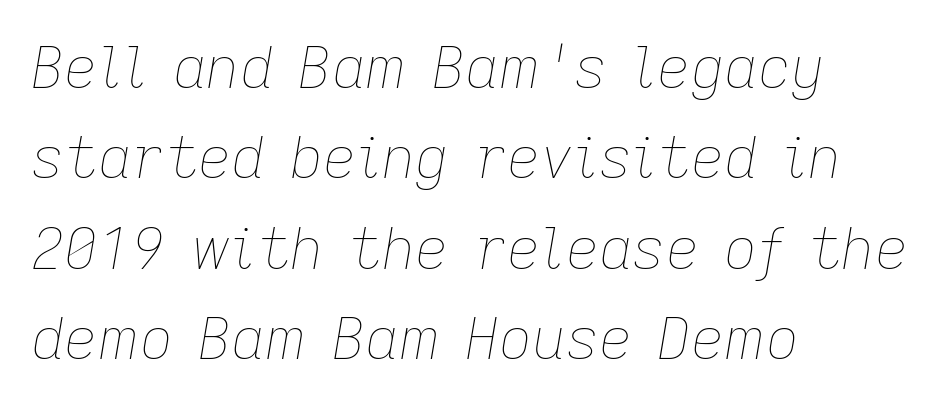
Q: Is the text bold? A: No.
Q: Is the text italic (slanted)? A: Yes, it leans right by about 9 degrees.
Q: Is the text underlined? A: No.
Q: How is the paragraph aligned? A: Left-aligned.
Q: Is the spacing between letters normal or unusually wide? A: Normal.
Q: Is the spacing between lines tight, normal or loose? A: Normal.
Q: Width (condensed, normal, or wide)? A: Normal.
Q: Stroke contrast? A: Low.
Q: x-height? A: Medium.
Q: Monospaced? A: No.
